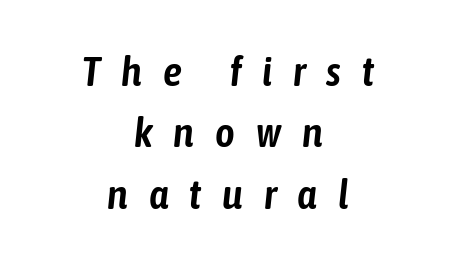
{"italic": "yes", "lean": "right", "slant_degrees": 6, "width": "condensed", "stroke_contrast": "low", "x_height": "medium", "monospaced": "no", "underline": "no", "align": "center", "line_spacing": "normal", "line_spacing_ratio": 1.46, "letter_spacing": "wide", "letter_spacing_em": 0.5, "glyph_px": 42}
